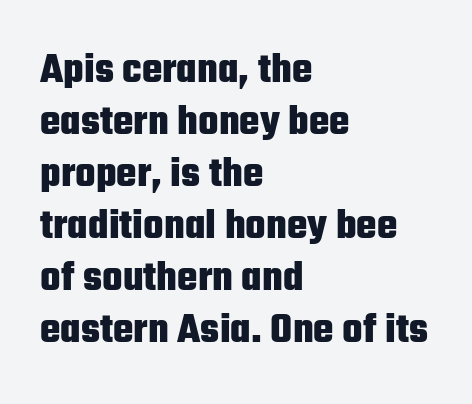
{"serif": "no", "italic": "no", "bold": "yes", "weight": "heavy", "width": "condensed", "stroke_contrast": "low", "x_height": "medium", "monospaced": "no", "underline": "no", "align": "left", "line_spacing_ratio": 1.21, "letter_spacing": "normal", "letter_spacing_em": 0.0, "glyph_px": 43}
